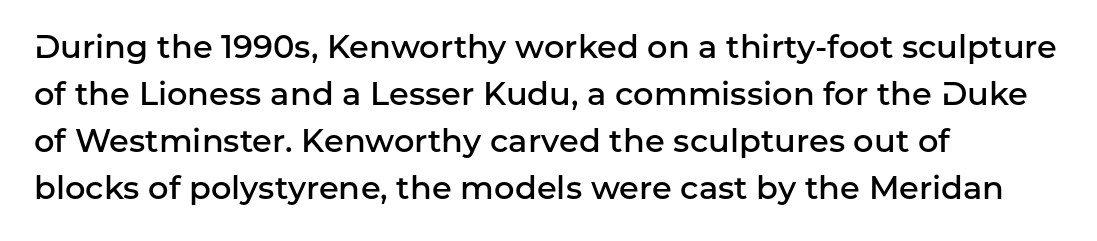
Q: Is the text bold? A: Semi-bold.
Q: Is the text italic (slanted)? A: No, it is upright.
Q: Is the typeface a serif or a sans-serif typeface? A: Sans-serif.
Q: Is the text underlined? A: No.
Q: How is the paragraph aligned? A: Left-aligned.
Q: Is the spacing between letters normal or unusually wide? A: Normal.
Q: Is the spacing between lines tight, normal or loose? A: Normal.
Q: Width (condensed, normal, or wide)? A: Normal.
Q: Stroke contrast? A: Low.
Q: x-height? A: Medium.
Q: Monospaced? A: No.
